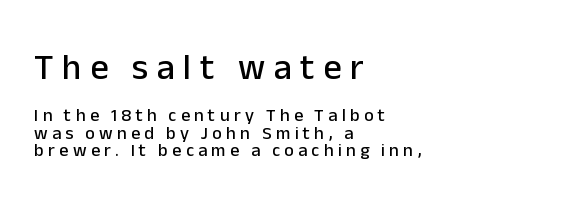
Q: Is the text italic (slanted)? A: No, it is upright.
Q: Is the typeface a serif or a sans-serif typeface? A: Sans-serif.
Q: Is the text underlined? A: No.
Q: How is the paragraph aligned? A: Left-aligned.
Q: Is the spacing between letters normal or unusually wide? A: Unusually wide.
Q: Is the spacing between lines tight, normal or loose? A: Tight.
Q: Which block of text is set in a larger size, the first (top) or the second (bottom)? A: The first (top) one.
Q: Width (condensed, normal, or wide)? A: Normal.
Q: Stroke contrast? A: Low.
Q: x-height? A: Medium.
Q: Monospaced? A: No.
